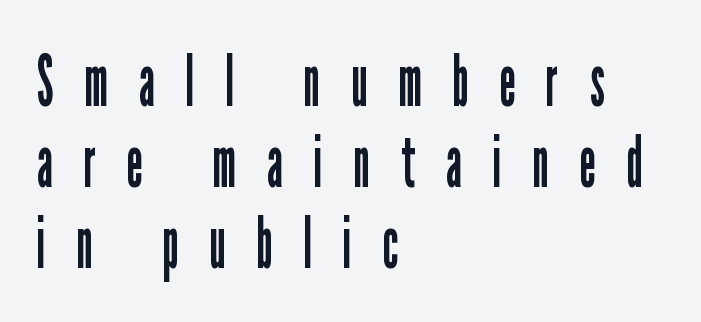
A light-to-regular cut is what we see here. The passage shown is typed in a proportional face where columns would drift. Visually the block forms a straight wall on the left and a jagged coastline on the right. Compared with typical paragraphs, the rows here are closer together.
